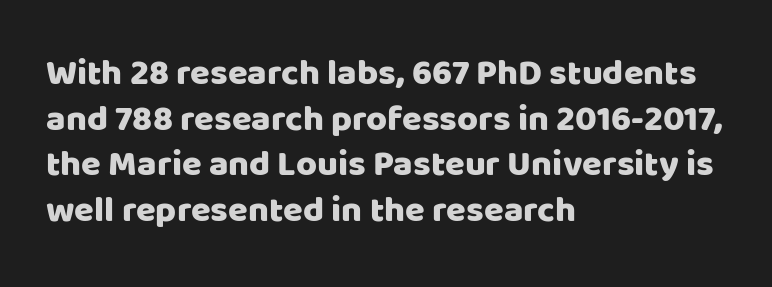
Is this a fixed-width face? No — the glyphs have proportional, varying widths. The letters stand straight up with perfectly vertical stems. These lines sit exactly where default settings would place them. Classification — sans serif.
